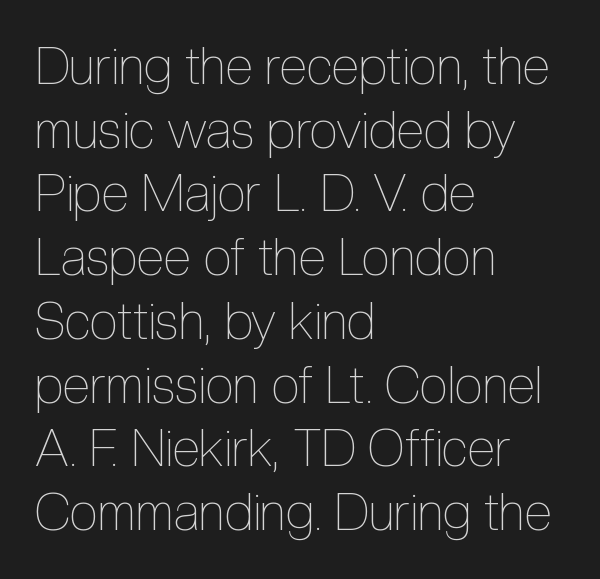
Q: Is the text bold? A: No.
Q: Is the text italic (slanted)? A: No, it is upright.
Q: Is the text underlined? A: No.
Q: How is the paragraph aligned? A: Left-aligned.
Q: Is the spacing between letters normal or unusually wide? A: Normal.
Q: Is the spacing between lines tight, normal or loose? A: Normal.
Q: Width (condensed, normal, or wide)? A: Condensed.
Q: x-height? A: Medium.
Q: Monospaced? A: No.
